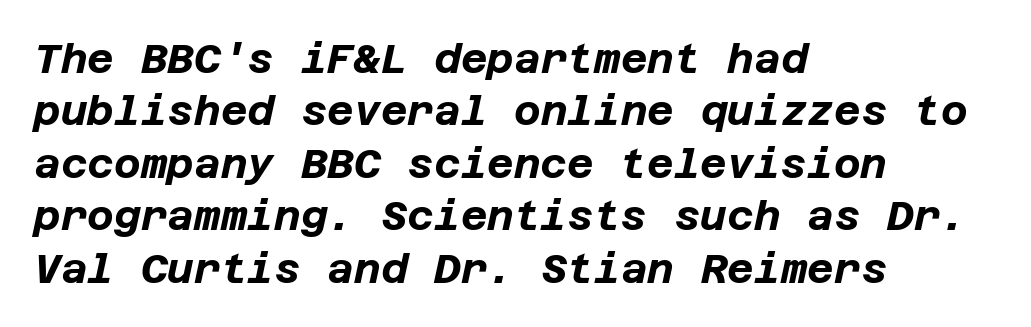
The passage shown stacks its lines at a standard gap. A clean baseline with only descenders dipping below it. Looking at the ascenders, they clearly lean. Each line starts at the same left margin while the right side varies. Here the glyphs are tracked normally, forming tight word shapes.
